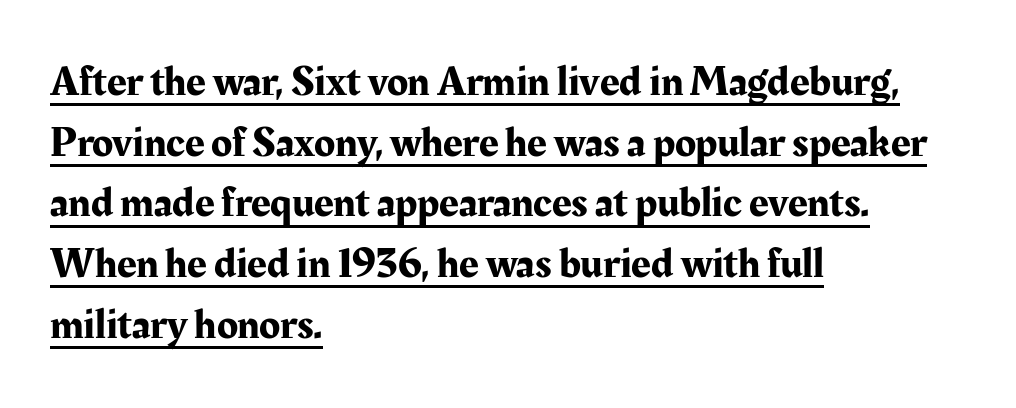
{"serif": "yes", "italic": "no", "width": "normal", "stroke_contrast": "medium", "x_height": "medium", "monospaced": "no", "underline": "yes", "align": "left", "line_spacing": "normal", "line_spacing_ratio": 1.41, "letter_spacing": "normal", "letter_spacing_em": 0.0, "glyph_px": 43}
